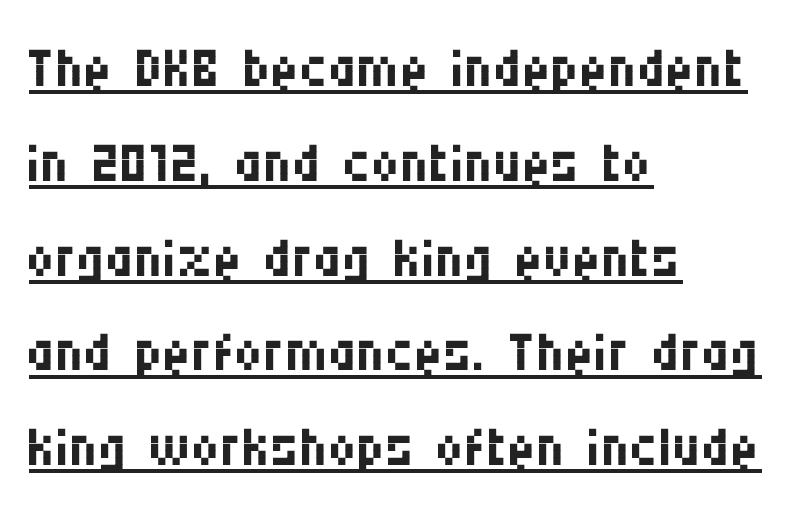
A typographer would call this underscored text. Proportional: the letters do not fall into vertical columns. Style check: upright. Heft: none added — not bold. Inter-character spacing is left at the font's built-in metrics. The compositor pushed each line to the left boundary.
